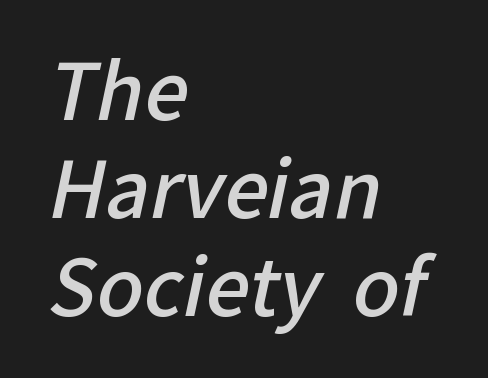
A sans-serif font was chosen for this passage. The rag falls on the right side of this text block. Inter-character spacing is left at the font's built-in metrics. These lines are rendered in a variable-pitch font. The lines sit at an ordinary, default distance from one another. The typesetting leans somewhat heavy: a semibold.
